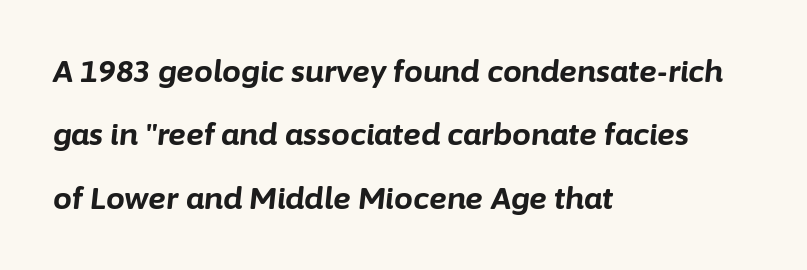
Q: Is the text bold? A: Yes.
Q: Is the text italic (slanted)? A: Yes, it leans right by about 6 degrees.
Q: Is the text underlined? A: No.
Q: How is the paragraph aligned? A: Left-aligned.
Q: Is the spacing between letters normal or unusually wide? A: Normal.
Q: Is the spacing between lines tight, normal or loose? A: Loose.
Q: Width (condensed, normal, or wide)? A: Normal.
Q: Stroke contrast? A: Low.
Q: x-height? A: Medium.
Q: Monospaced? A: No.
